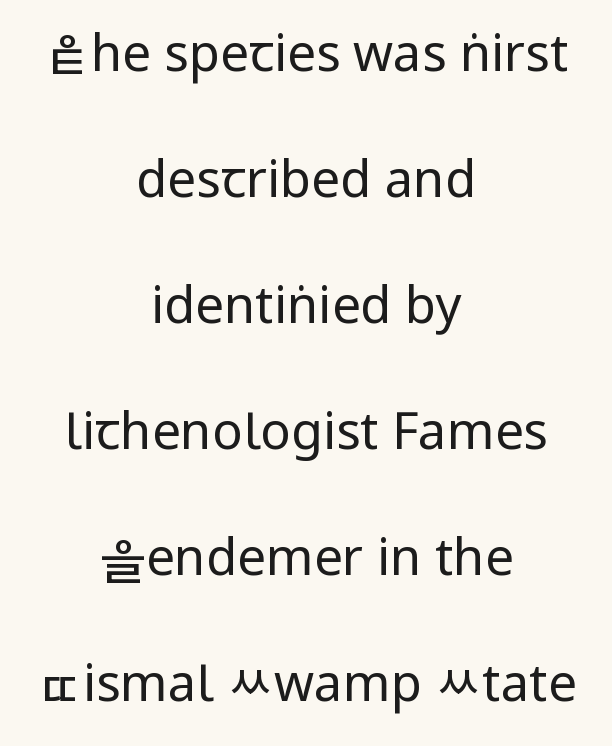
Here the designer chose a conventional face with non-uniform glyph widths. This rendering leaves character spacing at its baseline value. Does the type have serifs? No, each stem ends abruptly. Glance below the letters and you will spot only blank space.
